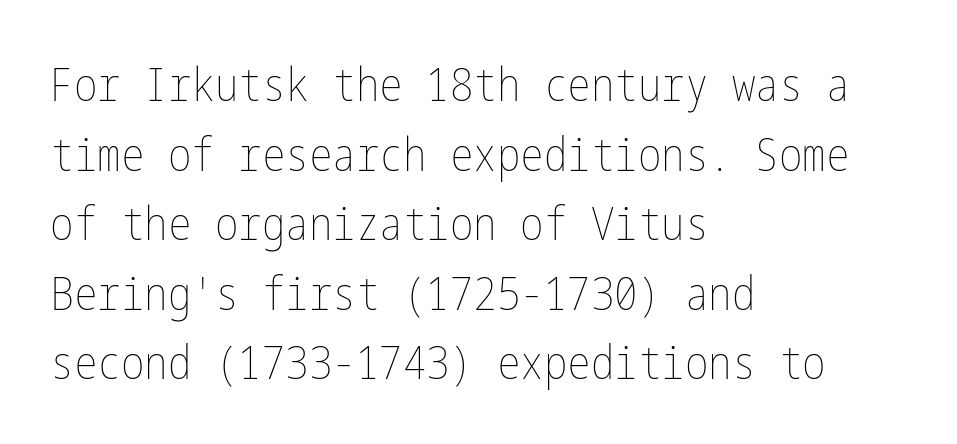
Q: Is the text bold? A: No.
Q: Is the text italic (slanted)? A: No, it is upright.
Q: Is the text underlined? A: No.
Q: How is the paragraph aligned? A: Left-aligned.
Q: Is the spacing between letters normal or unusually wide? A: Normal.
Q: Is the spacing between lines tight, normal or loose? A: Normal.
Q: Width (condensed, normal, or wide)? A: Condensed.
Q: Stroke contrast? A: Low.
Q: x-height? A: Medium.
